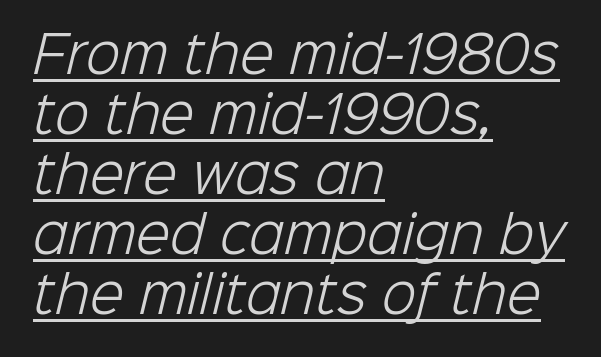
{"serif": "no", "bold": "no", "weight": "light", "width": "normal", "stroke_contrast": "low", "x_height": "medium", "monospaced": "no", "underline": "yes", "align": "left", "line_spacing_ratio": 1.2, "letter_spacing": "normal", "letter_spacing_em": 0.0, "glyph_px": 50}
